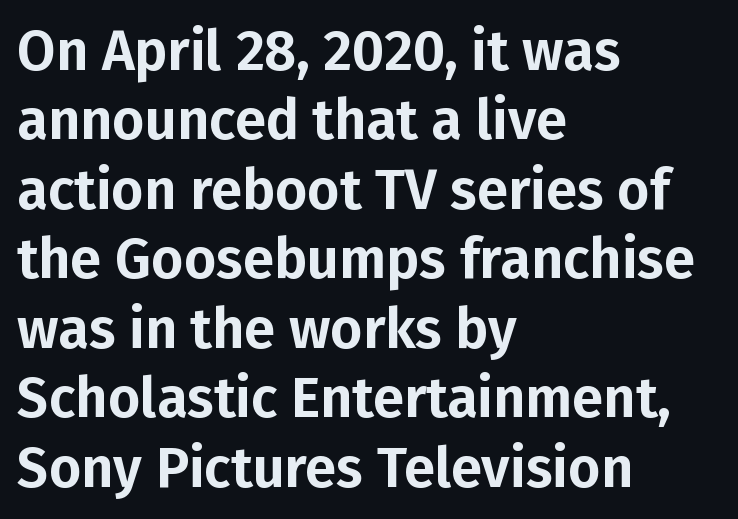
The image shows 56 px sans-serif type, upright; set left-aligned, line spacing 1.24x, normal letter spacing, not underlined; low stroke contrast and a medium x-height.
